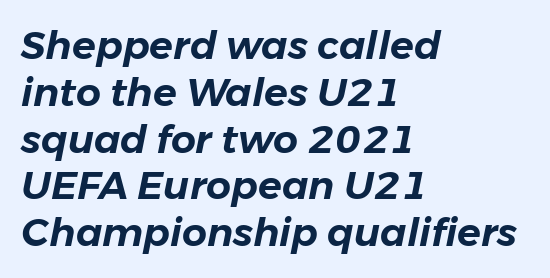
The image shows 39 px text type, italic (leaning right); set left-aligned, line spacing 1.2x, normal letter spacing, not underlined; low stroke contrast and a medium x-height.
